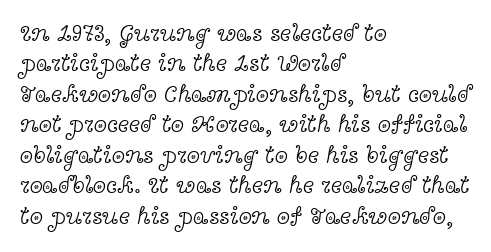
Q: Is the text bold? A: No.
Q: Is the text italic (slanted)? A: Yes.
Q: Is the text underlined? A: No.
Q: How is the paragraph aligned? A: Left-aligned.
Q: Is the spacing between letters normal or unusually wide? A: Normal.
Q: Is the spacing between lines tight, normal or loose? A: Normal.
